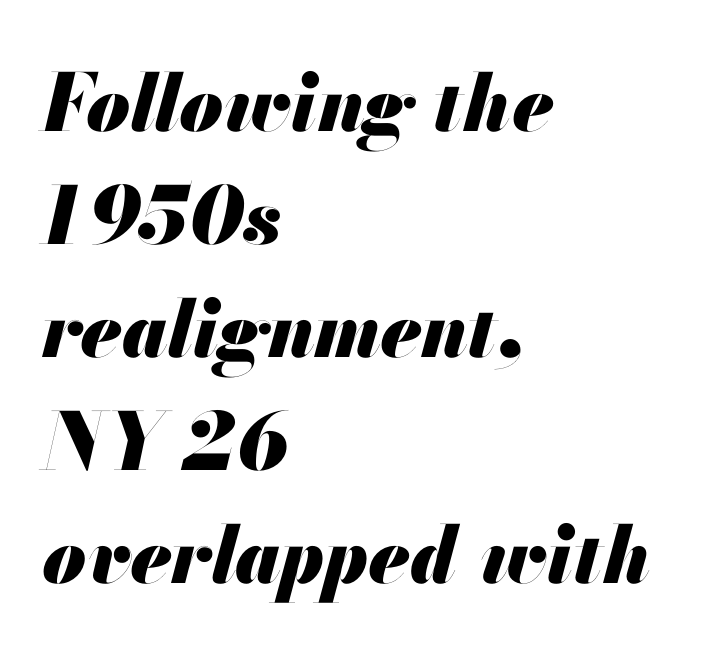
The image shows 79 px heavy type, italic (leaning right); set left-aligned, normal line spacing (1.43x), normal letter spacing, not underlined; medium stroke contrast and a small x-height.
